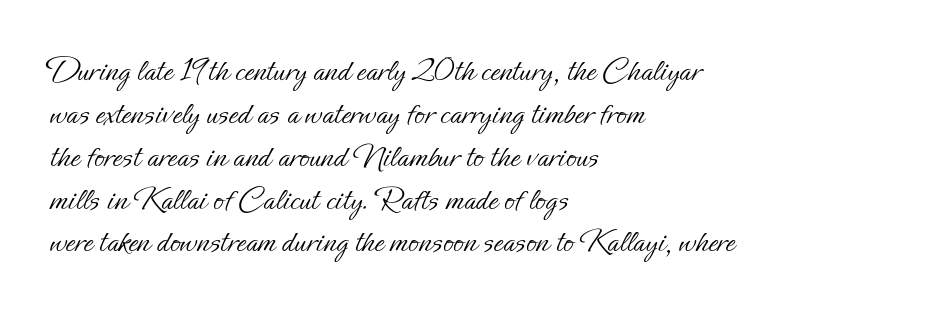
The image shows 34 px light type; set left-aligned, normal line spacing (1.26x), normal letter spacing, not underlined; low stroke contrast and a small x-height.
